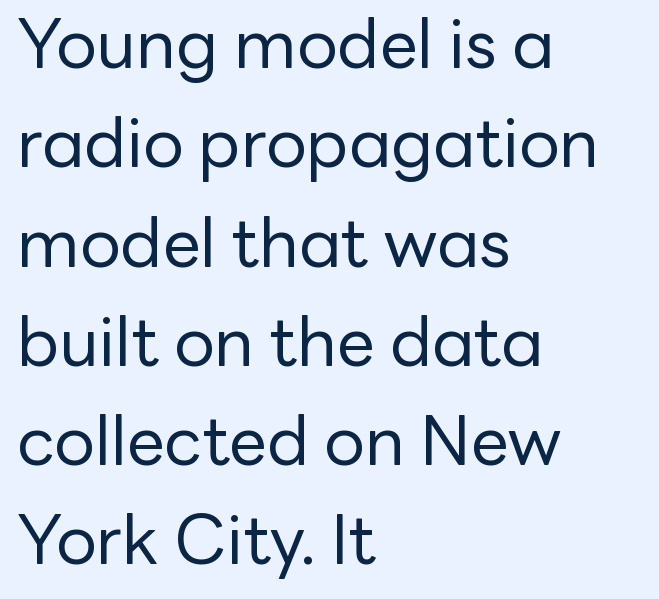
The image shows 68 px regular-weight sans-serif type, upright; set left-aligned, normal line spacing (1.46x), normal letter spacing, not underlined; low stroke contrast and a medium x-height.
